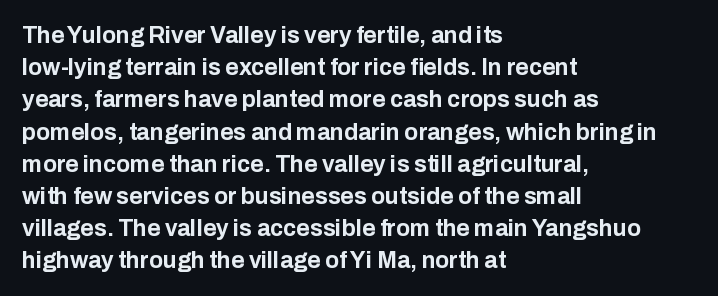
Teacher's note: observe the even left margin — that is flush-left alignment. Tracking here is standard; glyphs follow each other at the usual distance. Horizontal bands of white between lines are of average thickness. Is the type bold? Yes — the strokes are clearly thick and heavy. This is the regular roman posture of the typeface.
